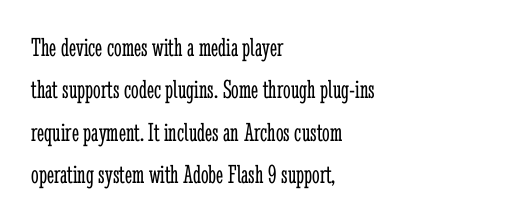
{"italic": "no", "bold": "no", "underline": "no", "align": "left", "line_spacing": "normal", "line_spacing_ratio": 1.57, "letter_spacing": "normal", "letter_spacing_em": 0.0, "glyph_px": 27}
